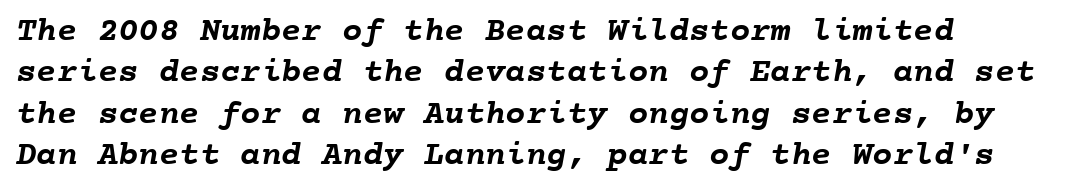
Here the designer chose a console-style face with uniform glyph widths. Pretty heavy lettering here — definitely bold. Descender tails drop into unmarked territory. Here the glyphs are tracked normally, forming tight word shapes.
